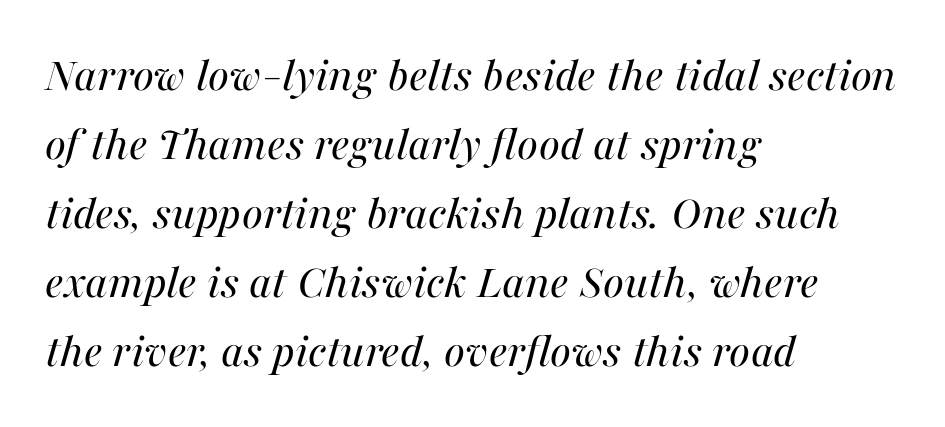
{"italic": "yes", "lean": "right", "slant_degrees": 16, "bold": "no", "weight": "regular", "width": "normal", "stroke_contrast": "medium", "x_height": "medium", "monospaced": "no", "underline": "no", "align": "left", "line_spacing": "normal", "line_spacing_ratio": 1.38, "letter_spacing": "normal", "letter_spacing_em": 0.0, "glyph_px": 50}
